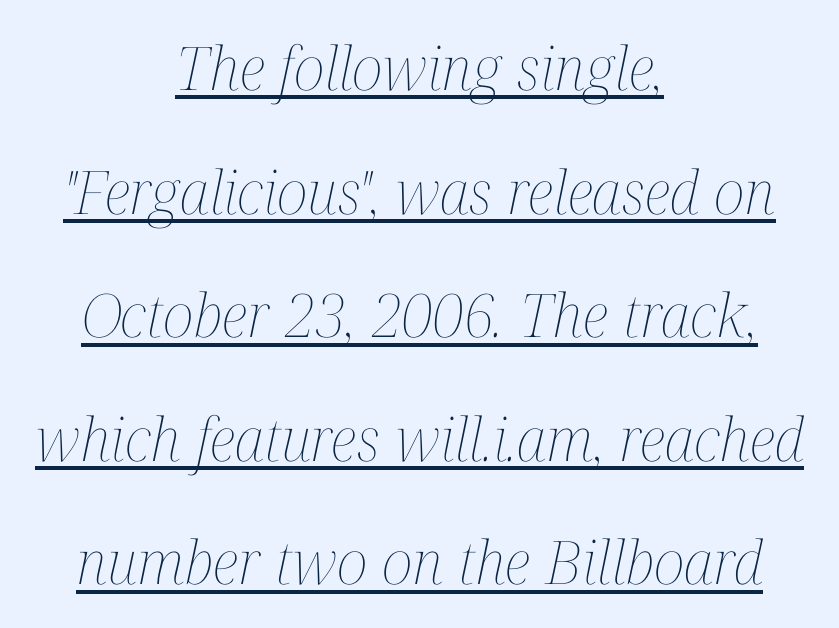
What decoration does the sample have? An underline. The axis of the letterforms is tilted away from vertical. If you measured baseline to baseline, you'd find a long distance. Here the designer chose a conventional face with non-uniform glyph widths.
